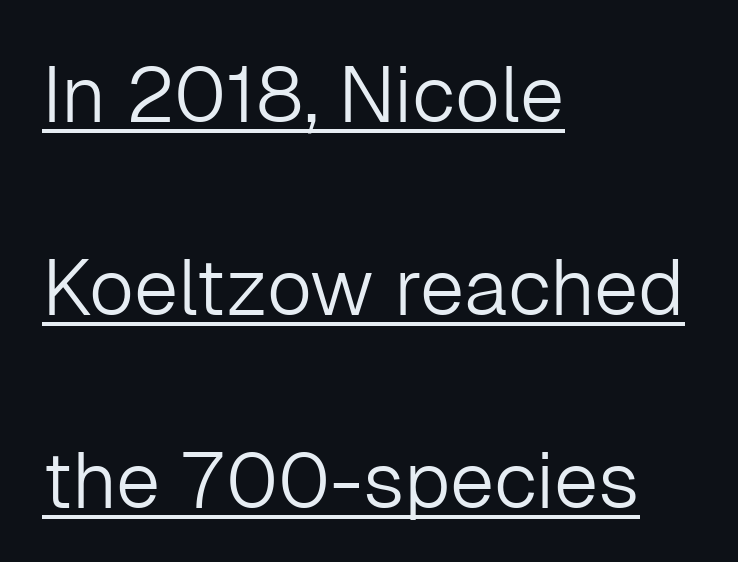
The image shows 79 px light sans-serif type, upright; set left-aligned, loose line spacing (2.44x), normal letter spacing, underlined; low stroke contrast and a medium x-height.
